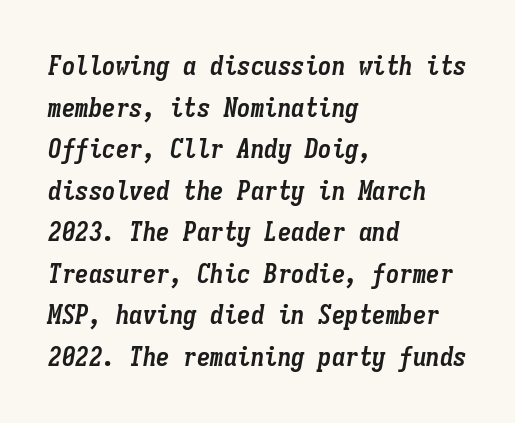
Teacher's note: observe the even left margin — that is flush-left alignment. Each new line begins a customary step beneath the previous one. The specimen omits any rule beneath the text block's lines. How heavy is the stroke? Heavy — this is a bold.
